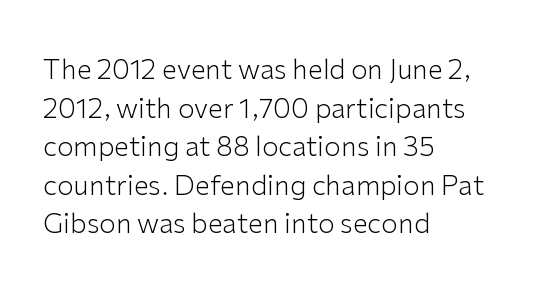
The image shows 27 px text type, upright; set left-aligned, normal line spacing (1.43x), normal letter spacing, not underlined.
